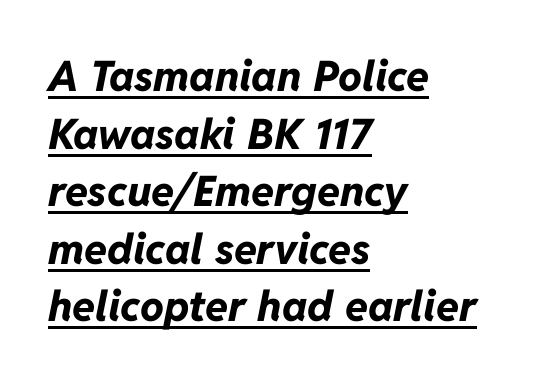
Q: Is the text bold? A: Yes.
Q: Is the text italic (slanted)? A: Yes, it leans right by about 11 degrees.
Q: Is the text underlined? A: Yes.
Q: How is the paragraph aligned? A: Left-aligned.
Q: Is the spacing between letters normal or unusually wide? A: Normal.
Q: Is the spacing between lines tight, normal or loose? A: Normal.
Q: Width (condensed, normal, or wide)? A: Normal.
Q: Stroke contrast? A: Low.
Q: x-height? A: Medium.
Q: Monospaced? A: No.
